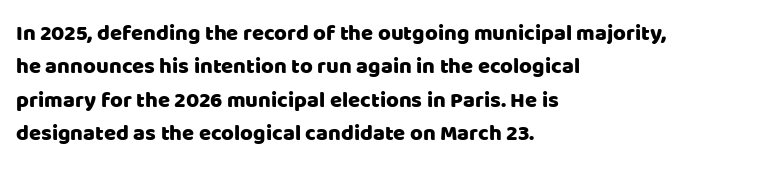
The image shows 22 px text type, upright; set left-aligned, normal line spacing (1.52x), normal letter spacing, not underlined.
